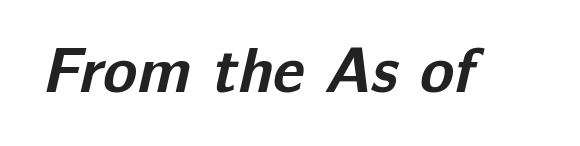
Q: Is the text bold? A: Yes.
Q: Is the typeface a serif or a sans-serif typeface? A: Sans-serif.
Q: Is the text underlined? A: No.
Q: Is the spacing between letters normal or unusually wide? A: Normal.
Q: Width (condensed, normal, or wide)? A: Normal.
Q: Stroke contrast? A: Low.
Q: x-height? A: Medium.
Q: Monospaced? A: No.
